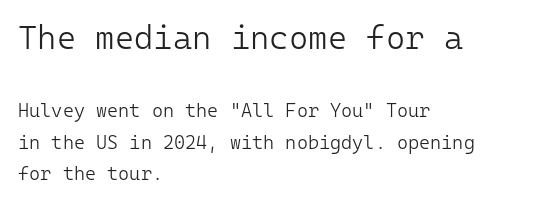
The image shows 33 px light sans-serif type, upright, monospaced; set left-aligned, normal line spacing (1.66x), normal letter spacing, not underlined; the first (top) block is 1.74x larger; low stroke contrast and a medium x-height.
